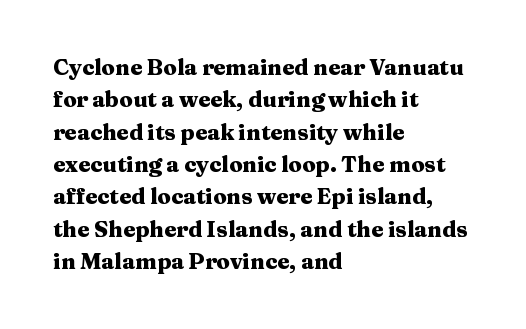
This block has exactly the height ordinary leading produces. A roman cut, with each character standing at attention. Typesetter's note: full bold, strokes at maximum text heaviness. The rendering anchors every line to the left-hand side.
